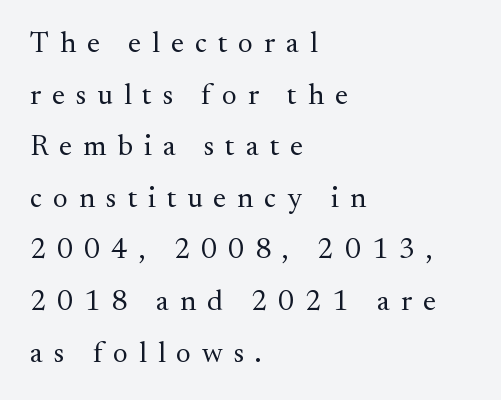
{"serif": "yes", "italic": "no", "bold": "no", "weight": "regular", "width": "normal", "stroke_contrast": "medium", "x_height": "small", "monospaced": "no", "underline": "no", "align": "left", "line_spacing_ratio": 1.78, "letter_spacing": "wide", "letter_spacing_em": 0.38, "glyph_px": 29}
